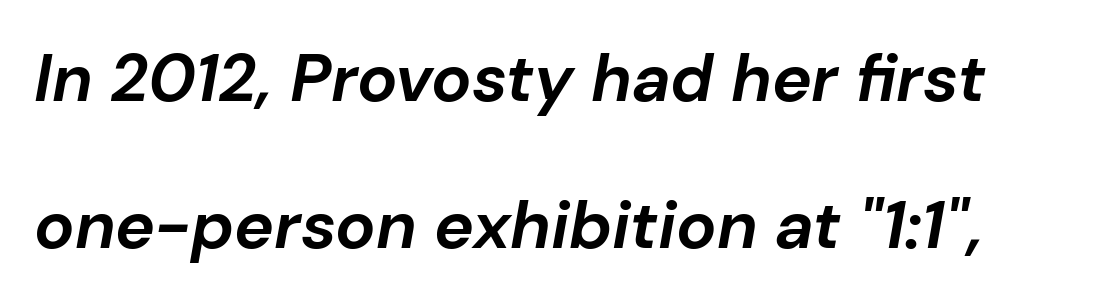
The image shows 67 px bold type, italic (leaning right); set loose line spacing (2.2x), normal letter spacing, not underlined; low stroke contrast and a medium x-height.
